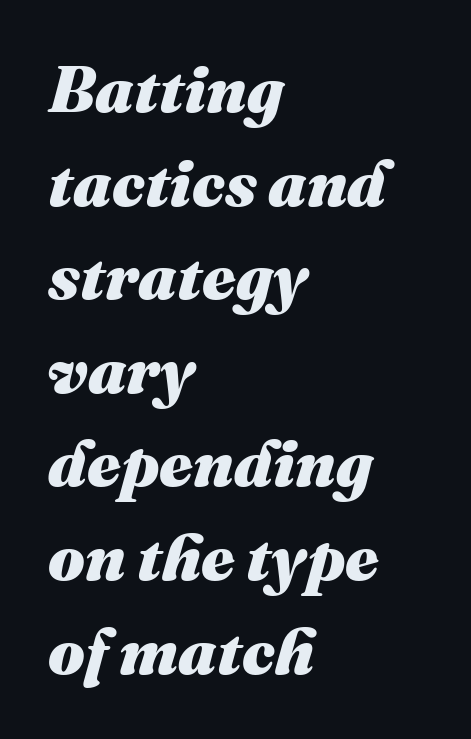
Q: Is the text bold? A: Yes.
Q: Is the text italic (slanted)? A: Yes, it leans right by about 16 degrees.
Q: Is the text underlined? A: No.
Q: How is the paragraph aligned? A: Left-aligned.
Q: Is the spacing between letters normal or unusually wide? A: Normal.
Q: Is the spacing between lines tight, normal or loose? A: Normal.
Q: Width (condensed, normal, or wide)? A: Normal.
Q: Stroke contrast? A: Medium.
Q: x-height? A: Medium.
Q: Monospaced? A: No.
